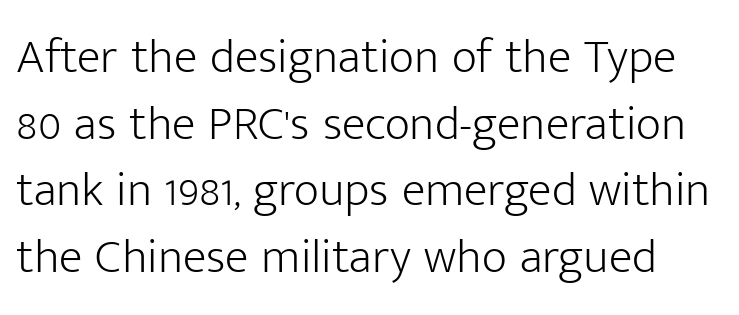
{"serif": "no", "italic": "no", "bold": "no", "weight": "light", "width": "normal", "stroke_contrast": "low", "x_height": "medium", "monospaced": "no", "underline": "no", "line_spacing": "normal", "line_spacing_ratio": 1.36, "letter_spacing": "normal", "letter_spacing_em": 0.0, "glyph_px": 49}
